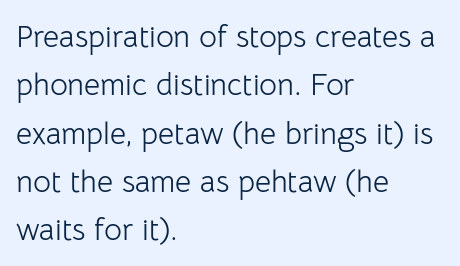
The image shows 31 px light sans-serif type, upright; set left-aligned, normal line spacing (1.56x), normal letter spacing, not underlined; low stroke contrast and a medium x-height.
